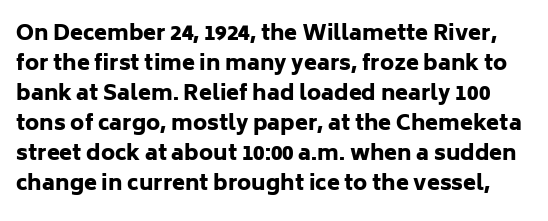
The image shows 21 px bold type, upright; set normal line spacing (1.43x), normal letter spacing, not underlined.
